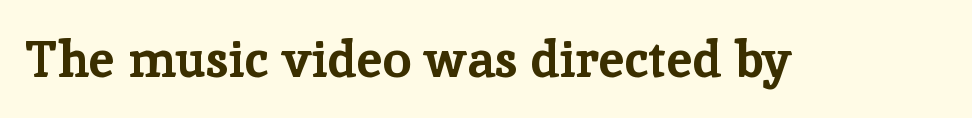
The image shows 51 px bold serif type, upright; set normal letter spacing, not underlined; low stroke contrast and a medium x-height.
